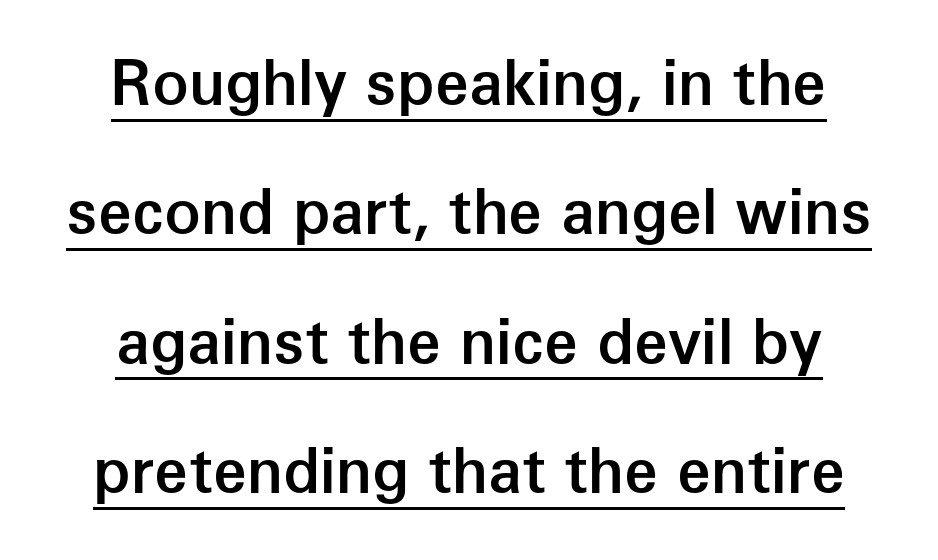
The image shows 61 px semibold sans-serif type, upright; set loose line spacing (2.12x), normal letter spacing, underlined; low stroke contrast and a medium x-height.
